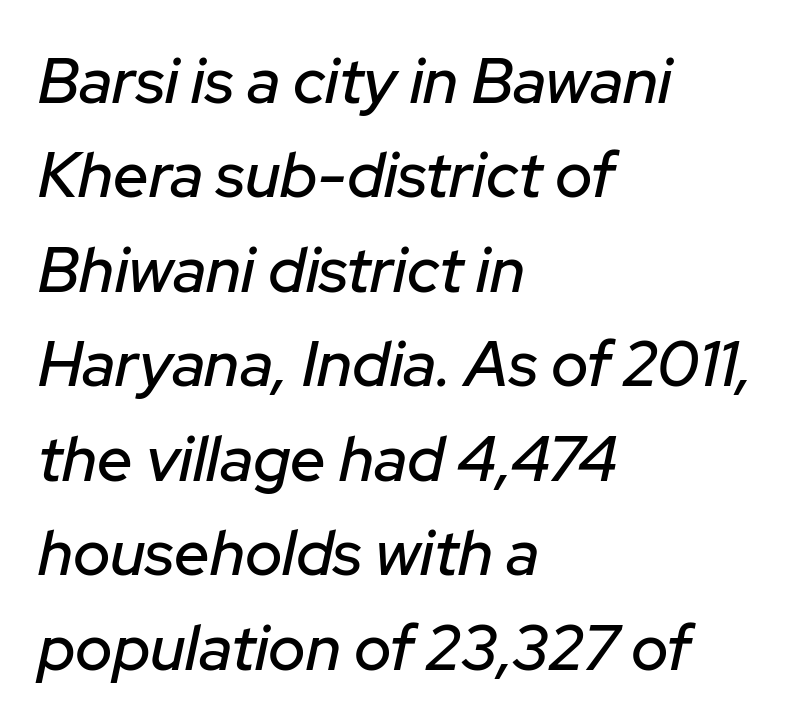
{"italic": "yes", "lean": "right", "slant_degrees": 12, "width": "normal", "stroke_contrast": "low", "x_height": "medium", "monospaced": "no", "underline": "no", "align": "left", "line_spacing": "normal", "line_spacing_ratio": 1.5, "letter_spacing": "normal", "letter_spacing_em": 0.0, "glyph_px": 63}
